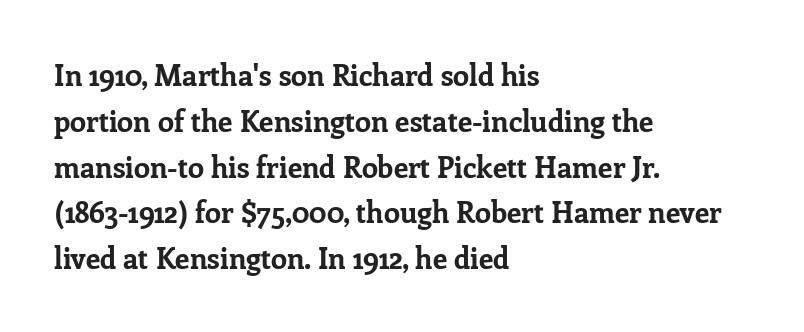
The image shows 29 px bold serif type, upright; set left-aligned, normal line spacing (1.58x), normal letter spacing, not underlined; low stroke contrast and a medium x-height.
